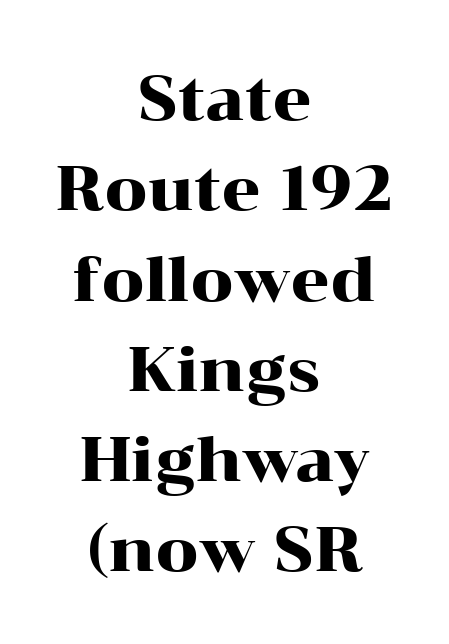
The image shows 61 px wide serif type, upright; set centered, normal line spacing (1.48x), normal letter spacing, not underlined; high stroke contrast and a medium x-height.
